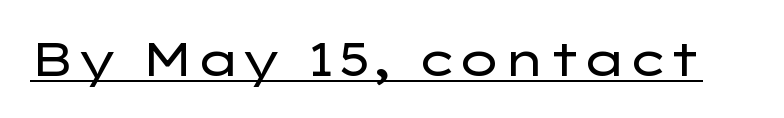
Compared with undecorated copy, this sample adds a rule below the words. Each letter's strokes conclude bluntly, with no projecting serifs. The face used here is rendered with its standard letterfit. Do the letters lean? They stand straight.
